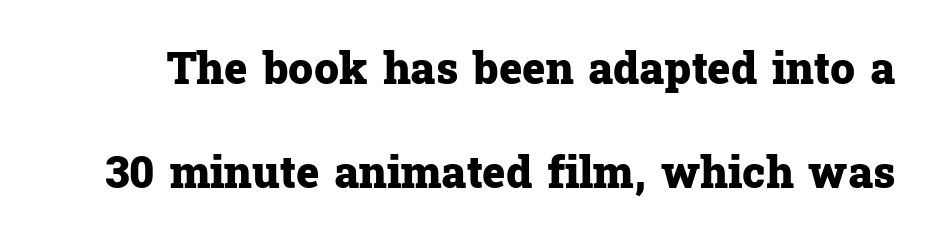
The font's upright variant was chosen for this text. I'd call this a serif setting — the letters wear small feet. Note the varied advance widths — an 'i' is clearly narrower than an 'm'. If you measured baseline to baseline, you'd find a long distance. Letter spacing: default.
